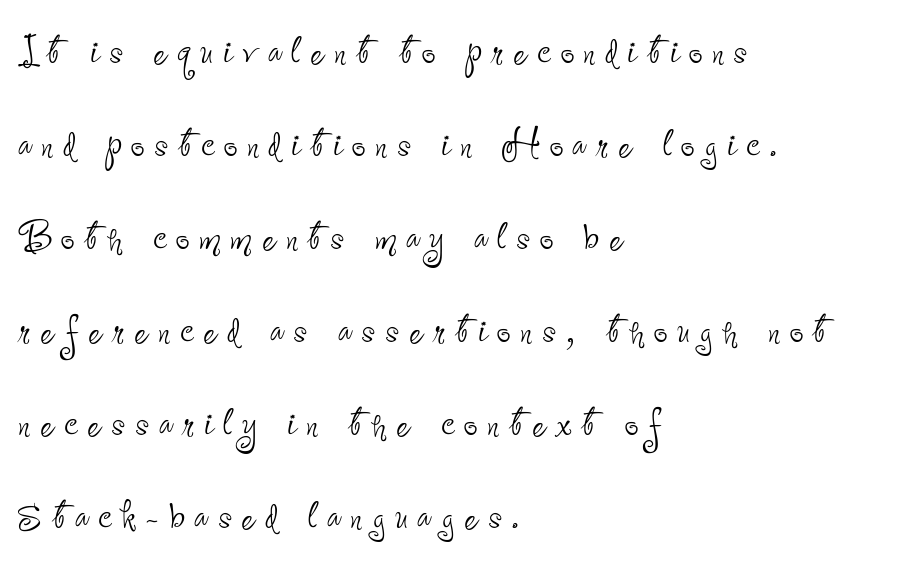
The image shows 49 px thin, condensed sans-serif type; set left-aligned, loose line spacing (1.9x), unusually wide letter spacing (+0.2 em), not underlined; low stroke contrast and a small x-height.
